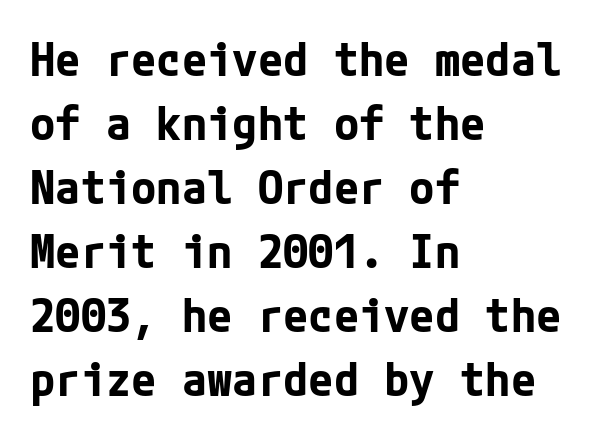
Nothing sits at the stroke ends, so this counts as sans-serif. Notice how the stems are strictly vertical — no italics here. Just letters on the line, the space beneath them empty. What's the leading like? Ordinary, nothing unusual. This sample uses plain, unmodified letter spacing. The lines in this sample share a left origin and differ only in where they stop.
